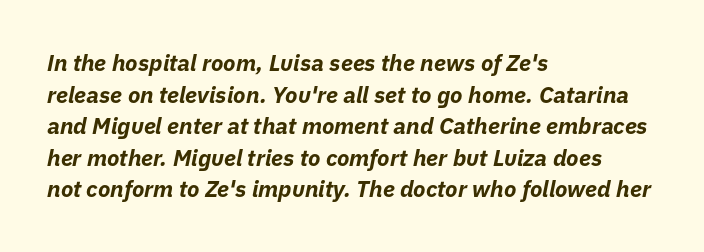
What weight is shown? A full bold with thick strokes. Inter-character spacing is left at the font's built-in metrics. The typesetter chose a ragged-right arrangement here. This sample uses an oblique cut, with every glyph tilted off the vertical. Unmarked baselines from the first word to the last. The block of text has a typical density, with ordinary space between rows.
